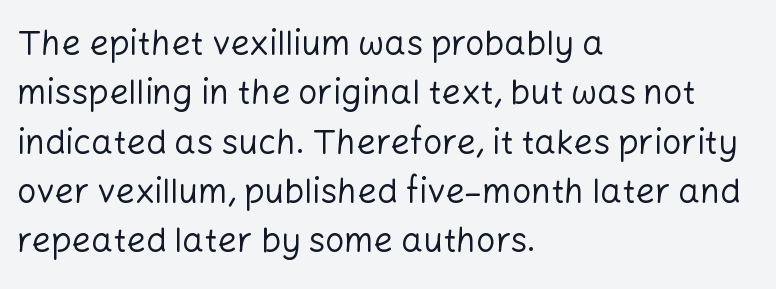
The image shows 34 px regular-weight sans-serif type, upright; set left-aligned, normal line spacing (1.45x), normal letter spacing, not underlined; low stroke contrast and a medium x-height.
